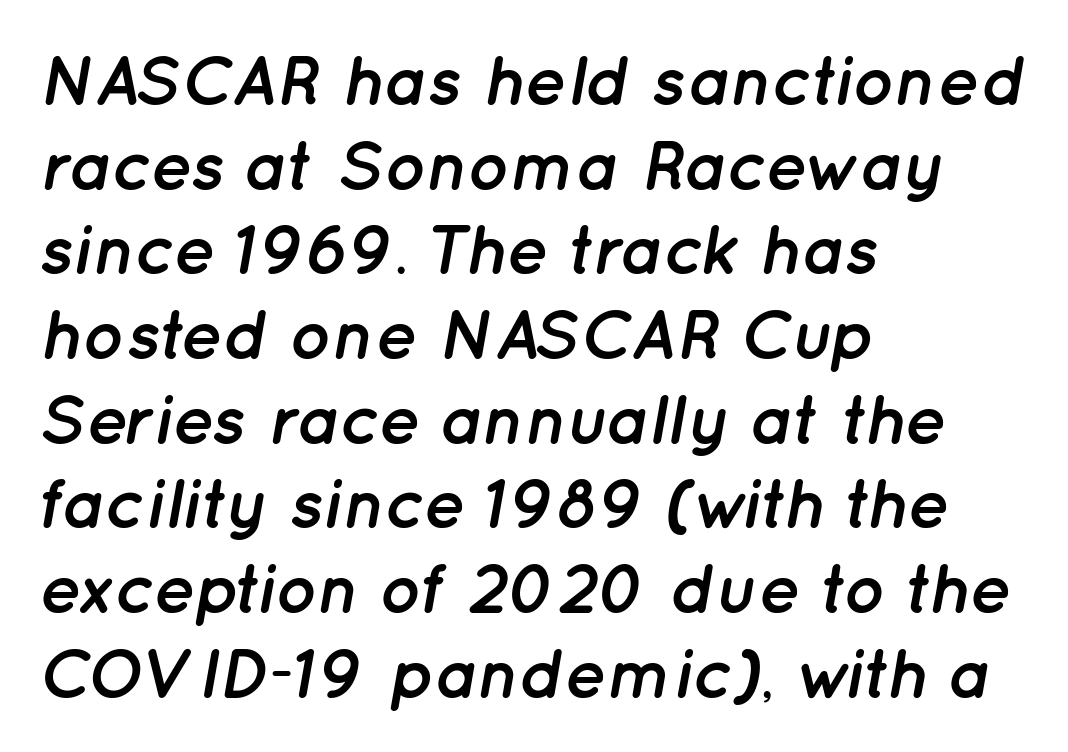
Descenders are the only things crossing below the line. Plenty of ink on the page — the face is bold. Slant detected: the letters are inclined. There is no visible air inserted between adjacent glyphs.
